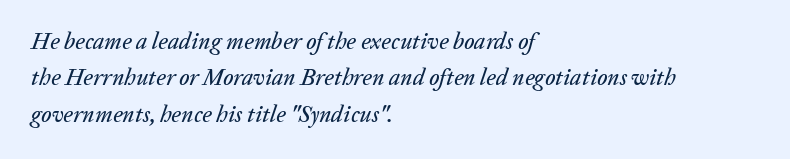
The gaps between neighbouring characters are ordinary and unremarkable. Has an underline been added? It has not. Leftover space on each line is placed entirely after the last word. A normal amount of white space separates one row of letters from the next. The lettering tilts uniformly, giving the passage an italic look.
